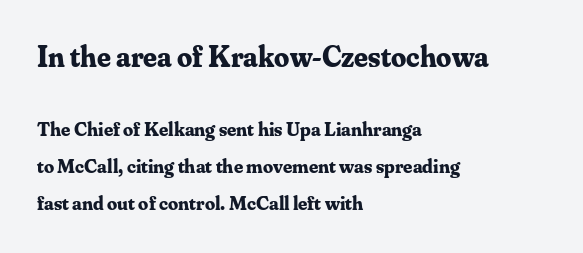
The typography opts for an upright posture over an oblique one. The baseline area is clear. Every row of glyphs begins at an identical x-position on the left. This is serif lettering, the kind often seen in printed books. Each letter keeps its own natural width here, so spacing adapts to shape. You'd pick this weight for a headline — it's a proper bold.
